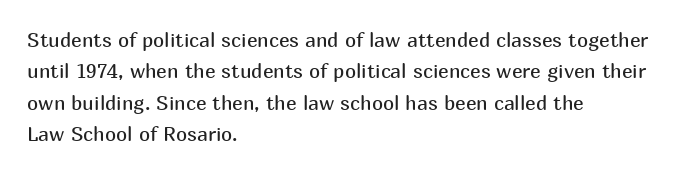
The image shows 20 px text type, upright; set left-aligned, normal line spacing (1.57x), normal letter spacing, not underlined.
